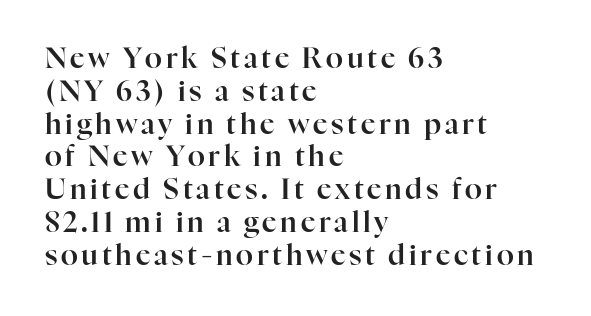
You could not count columns in this text — the font is proportionally spaced. Underlining? Definitely not there. The lines are quadded left. The typeface chosen for these lines features serifs.
